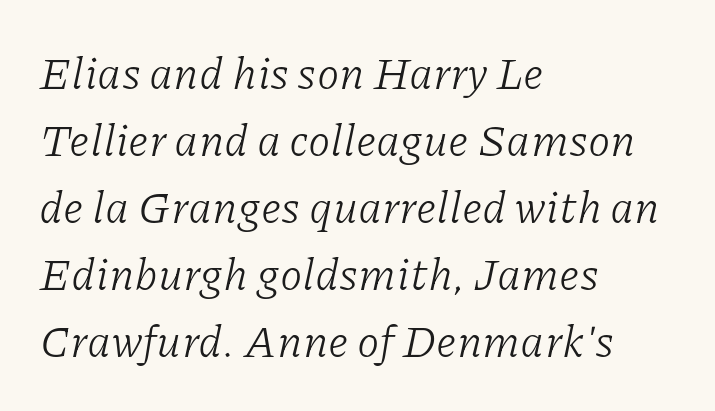
Weight: not bold — regular or lighter. The letters are slanted; this is an italic face. In terms of letterspacing, this is plain default setting. Does the leading feel generous? No, just average. The rendering shows small feet on the letterforms — a serif design. Where is the straight margin? On the left.
